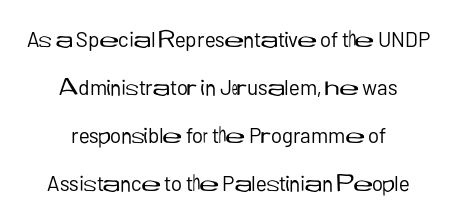
Q: Is the text bold? A: No.
Q: Is the text italic (slanted)? A: No, it is upright.
Q: Is the text underlined? A: No.
Q: How is the paragraph aligned? A: Centered.
Q: Is the spacing between letters normal or unusually wide? A: Normal.
Q: Is the spacing between lines tight, normal or loose? A: Loose.
